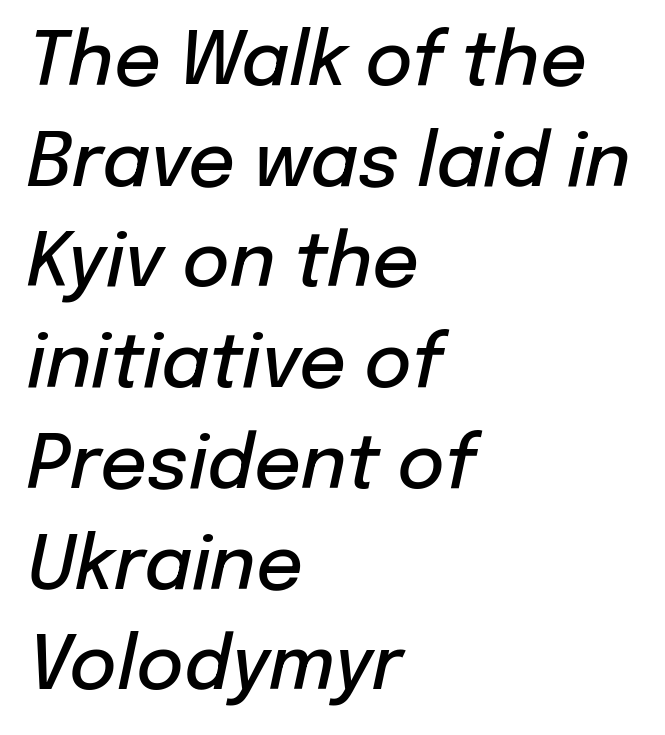
Q: Is the text bold? A: Semi-bold.
Q: Is the text italic (slanted)? A: Yes, it leans right by about 12 degrees.
Q: Is the text underlined? A: No.
Q: How is the paragraph aligned? A: Left-aligned.
Q: Is the spacing between letters normal or unusually wide? A: Normal.
Q: Is the spacing between lines tight, normal or loose? A: Normal.
Q: Width (condensed, normal, or wide)? A: Normal.
Q: Stroke contrast? A: Low.
Q: x-height? A: Medium.
Q: Monospaced? A: No.
